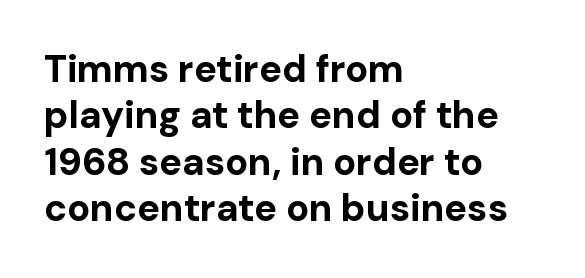
The image shows 38 px bold sans-serif type, upright; set left-aligned, line spacing 1.22x, normal letter spacing, not underlined; low stroke contrast and a medium x-height.
